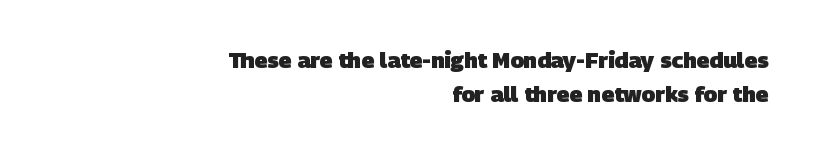
{"bold": "yes", "underline": "no", "align": "right", "line_spacing": "normal", "line_spacing_ratio": 1.55, "letter_spacing": "normal", "letter_spacing_em": 0.0, "glyph_px": 22}
